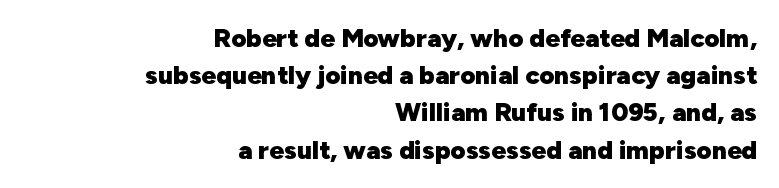
Visually the block forms a straight wall on the right and a jagged coastline on the left. Typesetter's note: full bold, strokes at maximum text heaviness. Descender tails drop into unmarked territory. Vertical spacing — default. No italicization has been applied; the sample stays upright. The type is set solid horizontally, with unmodified tracking.
